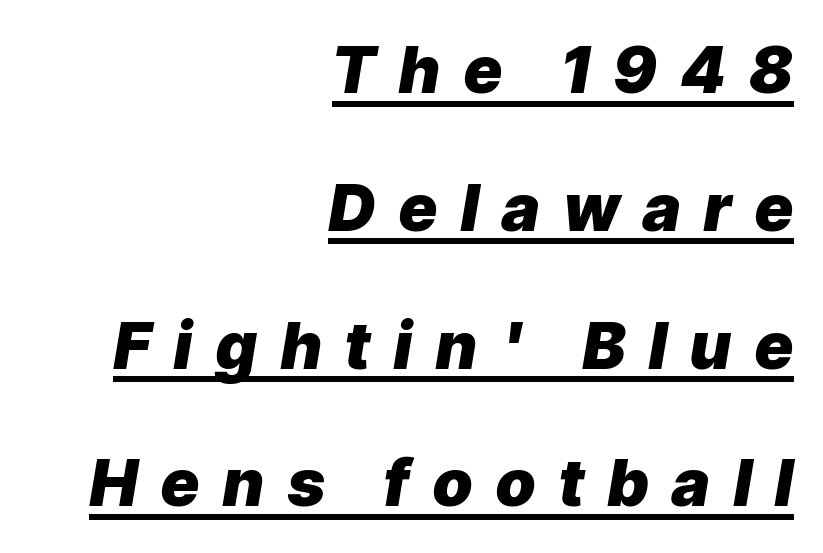
Caption: expanded tracking, letters set apart. A student would call this right alignment; a typographer would say flush right, rag left. The passage shown is underscored from start to finish. Heavy-handed strokes throughout: this text is bold. You could fit nearly another row in the gap between these rows. Here the designer chose a conventional face with non-uniform glyph widths.
